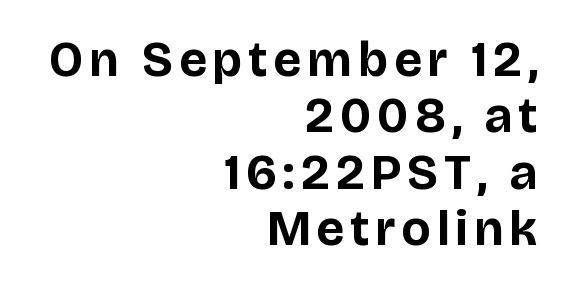
Emphasis by weight is at full strength: bold. The area under the type is left untouched. Style check: upright. The letters advance in unequal steps, a hallmark of proportional type. No feet cap the strokes, marking this as sans-serif type. Leading is clearly below the norm, producing a dense column.
